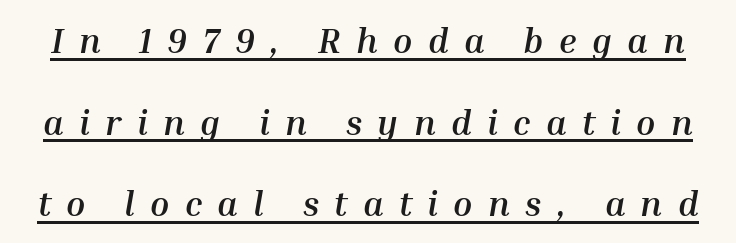
Q: Is the text bold? A: Yes.
Q: Is the text italic (slanted)? A: Yes, it leans right by about 10 degrees.
Q: Is the text underlined? A: Yes.
Q: Is the spacing between letters normal or unusually wide? A: Unusually wide.
Q: Is the spacing between lines tight, normal or loose? A: Loose.
Q: Width (condensed, normal, or wide)? A: Normal.
Q: Stroke contrast? A: Medium.
Q: x-height? A: Medium.
Q: Monospaced? A: No.
